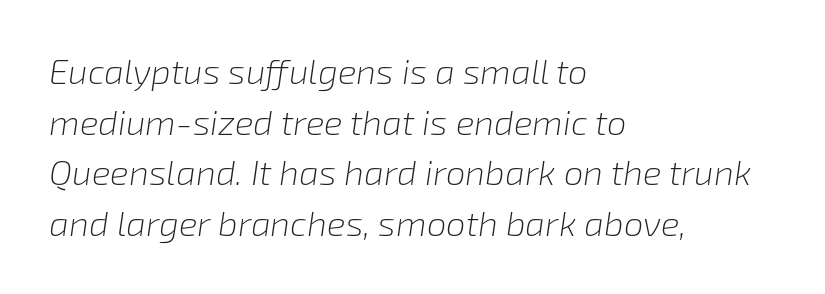
The image shows 35 px light type, italic (leaning right); set left-aligned, normal line spacing (1.45x), normal letter spacing, not underlined; low stroke contrast and a medium x-height.
